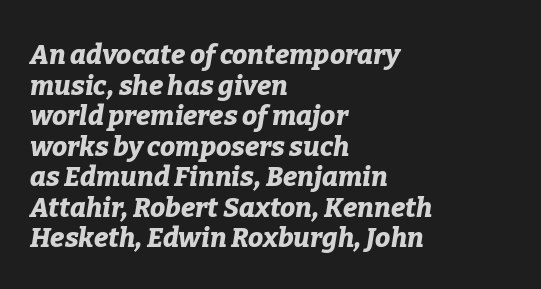
Q: Is the text bold? A: Yes.
Q: Is the text italic (slanted)? A: Yes, it leans right by about 9 degrees.
Q: Is the text underlined? A: No.
Q: How is the paragraph aligned? A: Left-aligned.
Q: Is the spacing between letters normal or unusually wide? A: Normal.
Q: Is the spacing between lines tight, normal or loose? A: Tight.
